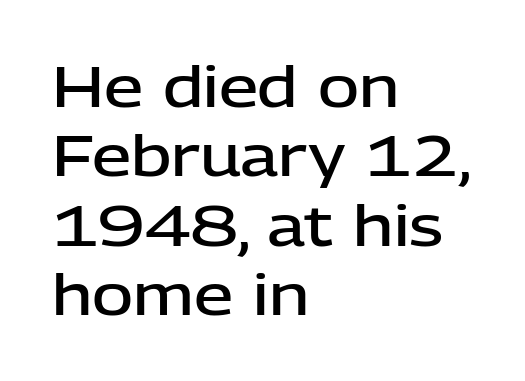
The image shows 56 px semibold sans-serif type, upright; set left-aligned, line spacing 1.24x, normal letter spacing, not underlined; low stroke contrast and a medium x-height.
